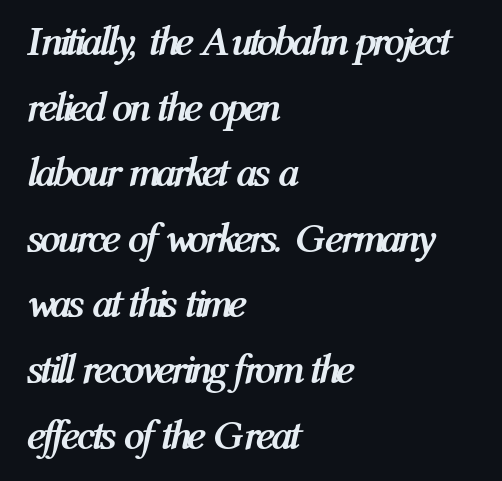
Q: Is the text bold? A: Yes.
Q: Is the text italic (slanted)? A: Yes, it leans right by about 12 degrees.
Q: Is the text underlined? A: No.
Q: How is the paragraph aligned? A: Left-aligned.
Q: Is the spacing between letters normal or unusually wide? A: Normal.
Q: Is the spacing between lines tight, normal or loose? A: Normal.
Q: Width (condensed, normal, or wide)? A: Condensed.
Q: Stroke contrast? A: Medium.
Q: x-height? A: Medium.
Q: Monospaced? A: No.
